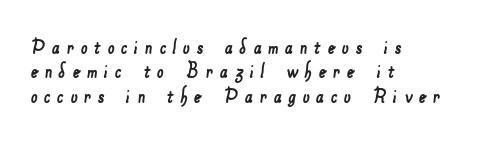
The image shows 24 px text type; set left-aligned, tight line spacing (1.02x), unusually wide letter spacing (+0.27 em), not underlined.
